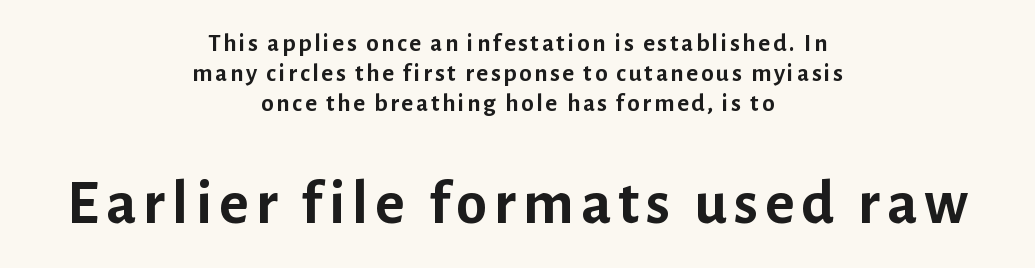
Q: Is the text bold? A: Yes.
Q: Is the text italic (slanted)? A: No, it is upright.
Q: Is the typeface a serif or a sans-serif typeface? A: Sans-serif.
Q: Is the text underlined? A: No.
Q: How is the paragraph aligned? A: Centered.
Q: Which block of text is set in a larger size, the first (top) or the second (bottom)? A: The second (bottom) one.
Q: Width (condensed, normal, or wide)? A: Normal.
Q: Stroke contrast? A: Low.
Q: x-height? A: Medium.
Q: Monospaced? A: No.
